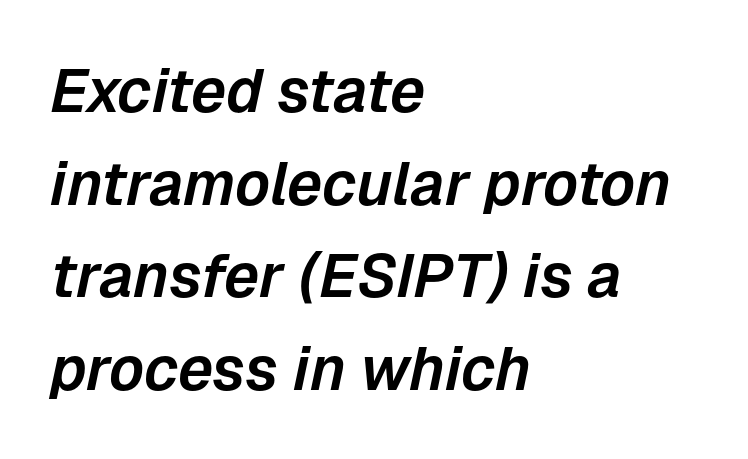
{"italic": "yes", "lean": "right", "slant_degrees": 12, "width": "normal", "stroke_contrast": "low", "x_height": "medium", "monospaced": "no", "underline": "no", "align": "left", "line_spacing": "normal", "line_spacing_ratio": 1.52, "letter_spacing": "normal", "letter_spacing_em": 0.0, "glyph_px": 61}
